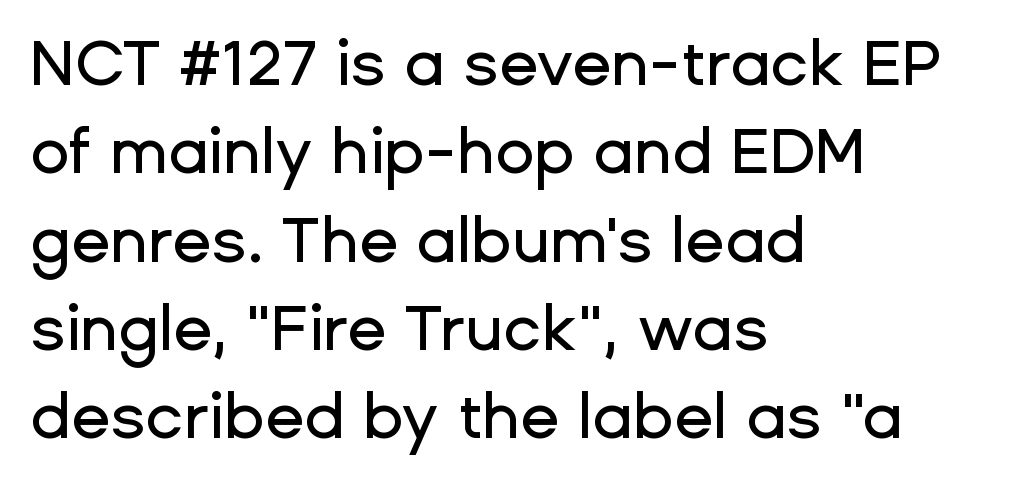
Tracking value appears to be zero — textbook default spacing. Has an underline been added? It has not. These lines were composed using upright roman letters. The compositor pushed each line to the left boundary.
